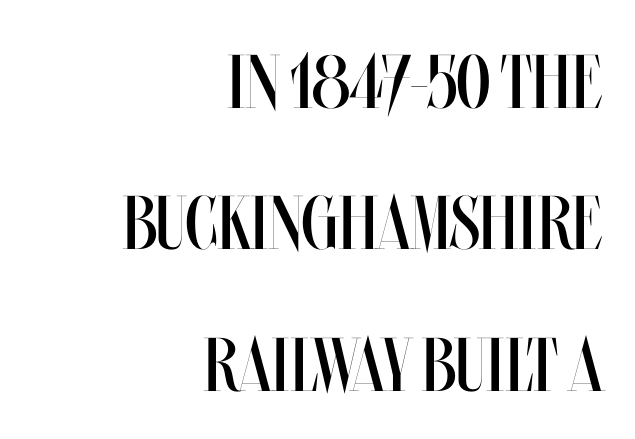
Spacing verdict: proportional, widths tailored to each character. Quick note: not italic, upright. The paragraph has a hard right edge and a soft left edge. Compared with a typical body face, this is equally light or lighter still. Underlining? Definitely not there.
